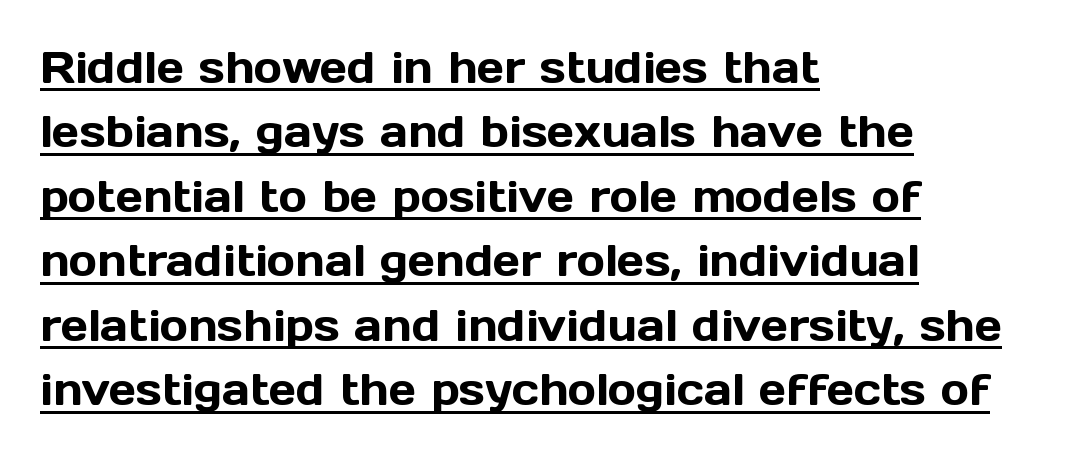
{"serif": "no", "italic": "no", "width": "normal", "x_height": "medium", "monospaced": "no", "underline": "yes", "align": "left", "line_spacing": "normal", "line_spacing_ratio": 1.5, "letter_spacing": "normal", "letter_spacing_em": 0.0, "glyph_px": 43}
